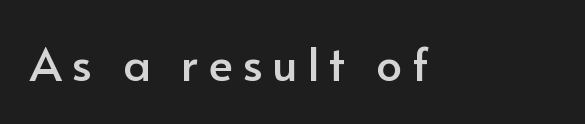
Q: Is the text italic (slanted)? A: No, it is upright.
Q: Is the typeface a serif or a sans-serif typeface? A: Sans-serif.
Q: Is the text underlined? A: No.
Q: Is the spacing between letters normal or unusually wide? A: Unusually wide.
Q: Width (condensed, normal, or wide)? A: Normal.
Q: Stroke contrast? A: Low.
Q: x-height? A: Small.
Q: Monospaced? A: No.
